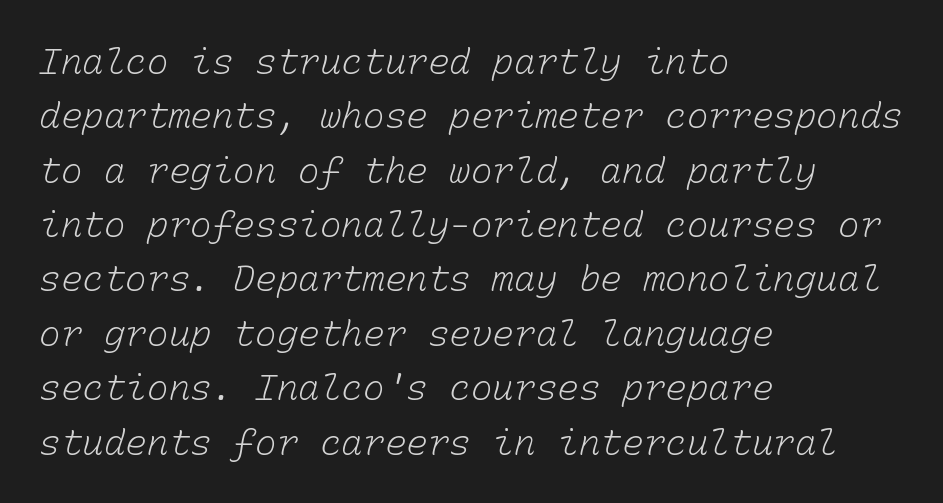
{"bold": "no", "weight": "light", "width": "normal", "stroke_contrast": "low", "x_height": "medium", "monospaced": "yes", "underline": "no", "align": "left", "line_spacing": "normal", "line_spacing_ratio": 1.51, "letter_spacing": "normal", "letter_spacing_em": 0.0, "glyph_px": 36}
